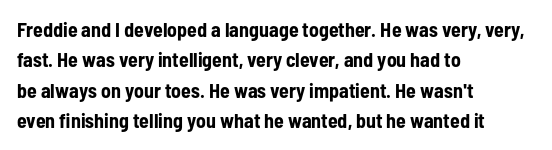
{"italic": "no", "bold": "yes", "underline": "no", "align": "left", "line_spacing": "normal", "line_spacing_ratio": 1.52, "letter_spacing": "normal", "letter_spacing_em": 0.0, "glyph_px": 20}
